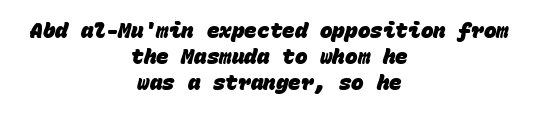
{"bold": "yes", "underline": "no", "align": "center", "line_spacing_ratio": 1.24, "letter_spacing": "normal", "letter_spacing_em": 0.0, "glyph_px": 21}
